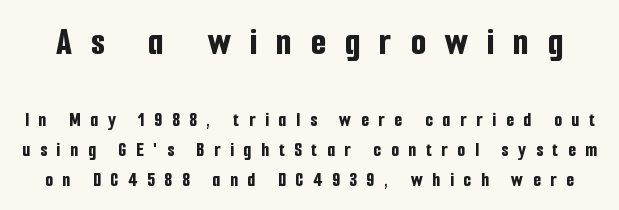
Q: Is the text bold? A: Yes.
Q: Is the text italic (slanted)? A: No, it is upright.
Q: Is the typeface a serif or a sans-serif typeface? A: Sans-serif.
Q: Is the text underlined? A: No.
Q: Is the spacing between letters normal or unusually wide? A: Unusually wide.
Q: Is the spacing between lines tight, normal or loose? A: Normal.
Q: Which block of text is set in a larger size, the first (top) or the second (bottom)? A: The first (top) one.
Q: Width (condensed, normal, or wide)? A: Condensed.
Q: Stroke contrast? A: Low.
Q: x-height? A: Medium.
Q: Monospaced? A: No.
